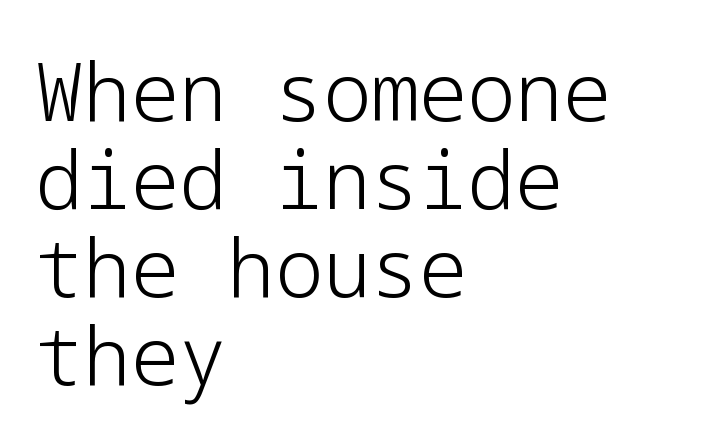
Q: Is the text bold? A: No.
Q: Is the text italic (slanted)? A: No, it is upright.
Q: Is the typeface a serif or a sans-serif typeface? A: Sans-serif.
Q: Is the text underlined? A: No.
Q: How is the paragraph aligned? A: Left-aligned.
Q: Is the spacing between letters normal or unusually wide? A: Normal.
Q: Is the spacing between lines tight, normal or loose? A: Tight.
Q: Width (condensed, normal, or wide)? A: Normal.
Q: Stroke contrast? A: Low.
Q: x-height? A: Medium.
